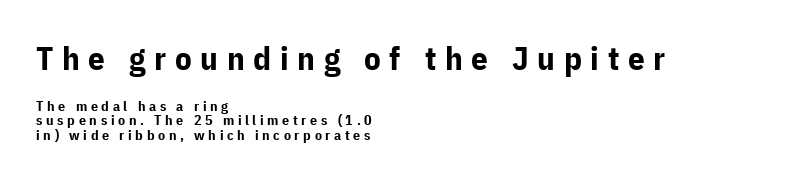
The image shows 33 px bold sans-serif type, upright; set left-aligned, tight line spacing (1.02x), unusually wide letter spacing (+0.26 em), not underlined; the first (top) block is 2.36x larger; low stroke contrast and a medium x-height.
